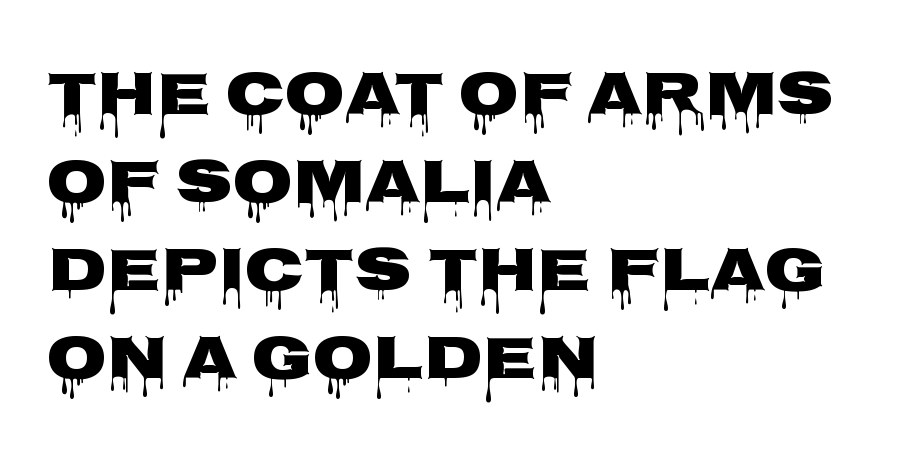
{"serif": "no", "italic": "no", "bold": "yes", "weight": "heavy", "width": "wide", "stroke_contrast": "low", "x_height": "large", "monospaced": "no", "underline": "no", "align": "left", "line_spacing": "normal", "line_spacing_ratio": 1.42, "letter_spacing": "normal", "letter_spacing_em": 0.0, "glyph_px": 62}
